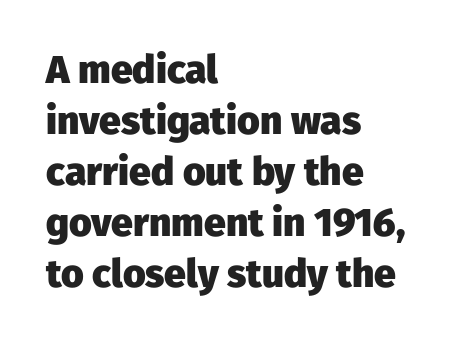
{"serif": "no", "italic": "no", "bold": "yes", "weight": "heavy", "width": "normal", "stroke_contrast": "low", "x_height": "medium", "monospaced": "no", "underline": "no", "align": "left", "line_spacing": "normal", "line_spacing_ratio": 1.31, "letter_spacing": "normal", "letter_spacing_em": 0.0, "glyph_px": 39}
